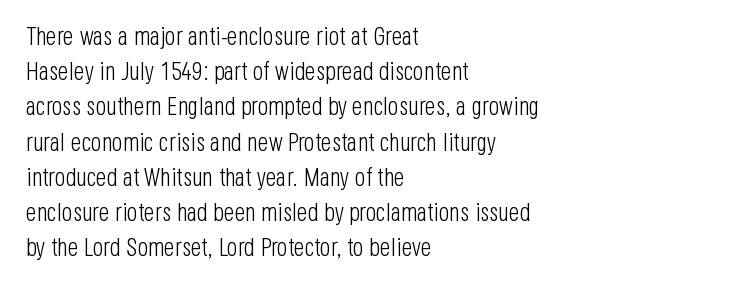
Q: Is the text bold? A: No.
Q: Is the text italic (slanted)? A: No, it is upright.
Q: Is the text underlined? A: No.
Q: How is the paragraph aligned? A: Left-aligned.
Q: Is the spacing between letters normal or unusually wide? A: Normal.
Q: Is the spacing between lines tight, normal or loose? A: Normal.
